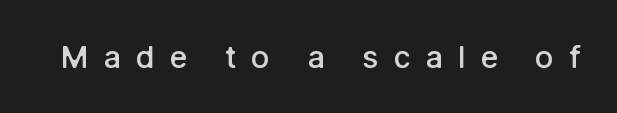
The image shows 31 px semibold sans-serif type, upright; set unusually wide letter spacing (+0.47 em), not underlined; low stroke contrast and a medium x-height.
